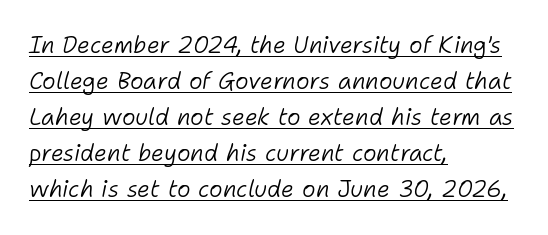
{"italic": "yes", "lean": "right", "slant_degrees": 11, "bold": "no", "underline": "yes", "align": "left", "line_spacing": "normal", "line_spacing_ratio": 1.57, "letter_spacing": "normal", "letter_spacing_em": 0.0, "glyph_px": 23}
